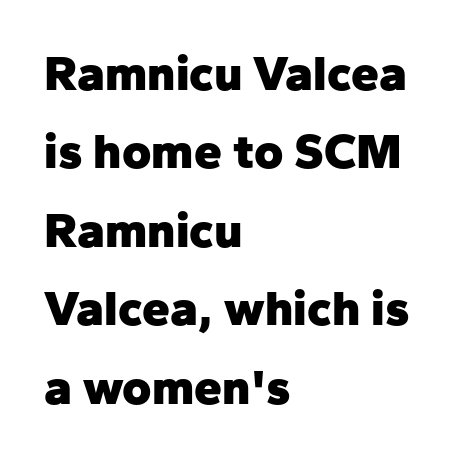
Q: Is the text bold? A: Yes.
Q: Is the text italic (slanted)? A: No, it is upright.
Q: Is the typeface a serif or a sans-serif typeface? A: Sans-serif.
Q: Is the text underlined? A: No.
Q: How is the paragraph aligned? A: Left-aligned.
Q: Is the spacing between letters normal or unusually wide? A: Normal.
Q: Is the spacing between lines tight, normal or loose? A: Normal.
Q: Width (condensed, normal, or wide)? A: Normal.
Q: Stroke contrast? A: Low.
Q: x-height? A: Medium.
Q: Monospaced? A: No.
